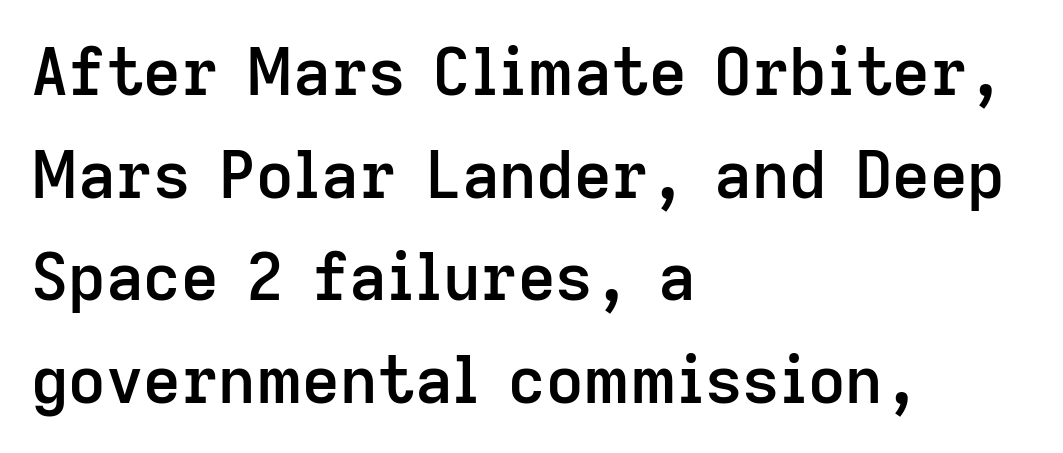
The image shows 65 px semibold sans-serif type, upright; set left-aligned, normal line spacing (1.58x), normal letter spacing, not underlined; low stroke contrast and a medium x-height.
